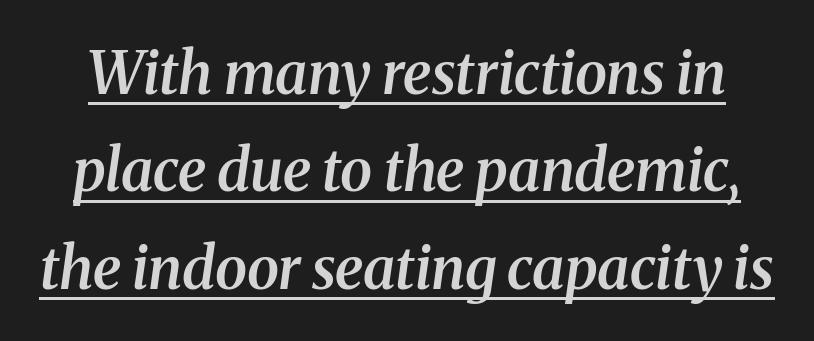
The image shows 58 px semibold serif type, italic (leaning right); set normal line spacing (1.68x), normal letter spacing, underlined; medium stroke contrast and a medium x-height.
